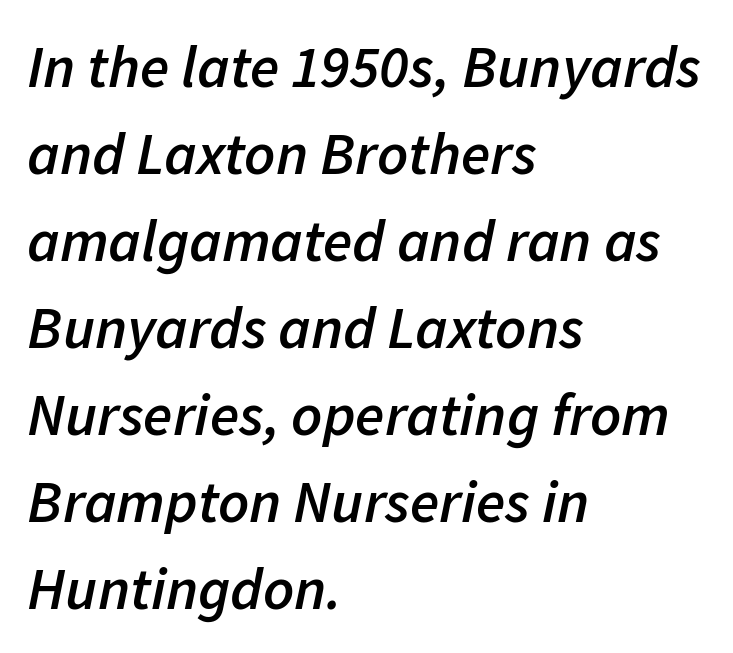
{"italic": "yes", "lean": "right", "slant_degrees": 11, "bold": "semi", "weight": "semibold", "width": "normal", "stroke_contrast": "low", "x_height": "medium", "monospaced": "no", "underline": "no", "align": "left", "line_spacing": "normal", "line_spacing_ratio": 1.45, "letter_spacing": "normal", "letter_spacing_em": 0.0, "glyph_px": 60}
